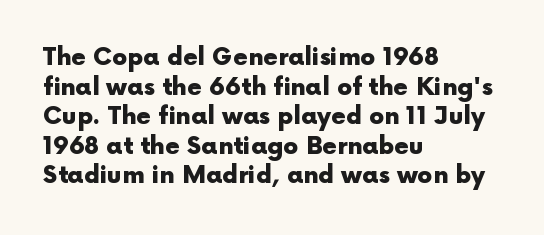
{"italic": "no", "bold": "yes", "underline": "no", "align": "left", "line_spacing_ratio": 1.23, "letter_spacing": "normal", "letter_spacing_em": 0.0, "glyph_px": 24}
